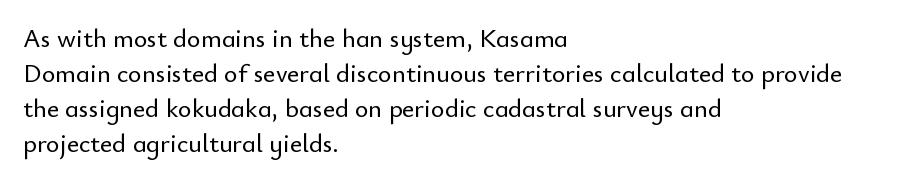
{"italic": "no", "underline": "no", "align": "left", "line_spacing": "normal", "line_spacing_ratio": 1.34, "letter_spacing": "normal", "letter_spacing_em": 0.0, "glyph_px": 26}
